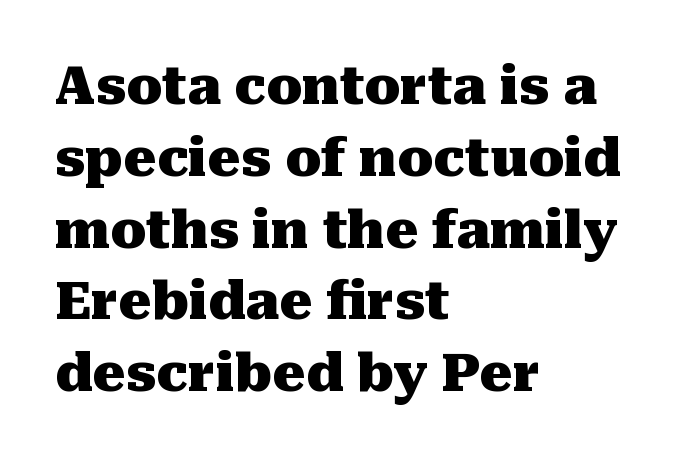
The face used here is rendered with its standard letterfit. Observe the serifs anchoring each vertical stroke in this sample. If you measured baseline to baseline, you'd find a middling distance. The specimen omits any rule beneath the text block's lines. Ordinary non-slanted type is in use. Think of a printed novel: that variable character pitch is what you see here.
